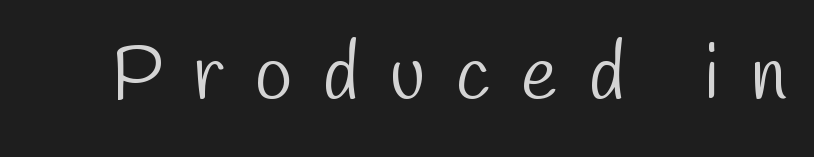
The image shows 77 px light, condensed sans-serif type; set unusually wide letter spacing (+0.4 em), not underlined; low stroke contrast and a medium x-height.
